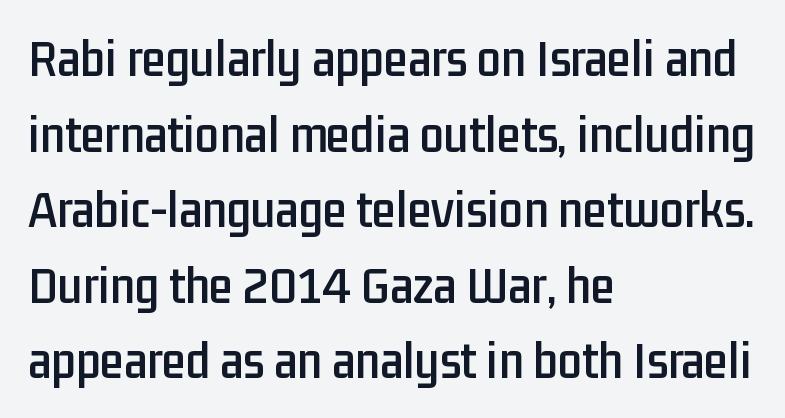
Honestly, the letter spacing is just normal — you wouldn't notice it. This is roman type, the default non-slanted kind. The letters advance in unequal steps, a hallmark of proportional type. The text was rendered using a sans face with plain stroke endings.
